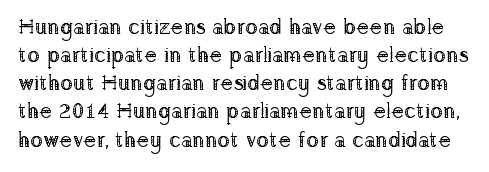
Plain, unruled lines of type. Caption: standard tracking, unaltered. The lettering stays uniformly vertical, giving the passage a roman look. The characters are drawn with everyday or finer stroke widths. Reading down the column, the eye jumps a familiar distance to each next line.
